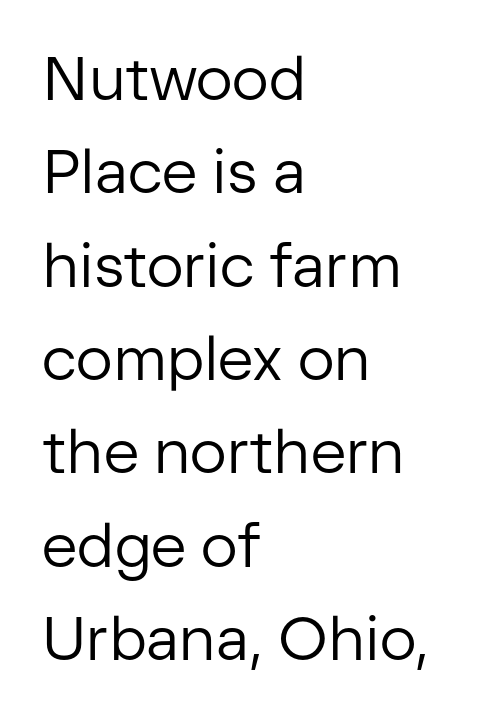
Q: Is the text bold? A: No.
Q: Is the text italic (slanted)? A: No, it is upright.
Q: Is the typeface a serif or a sans-serif typeface? A: Sans-serif.
Q: Is the text underlined? A: No.
Q: How is the paragraph aligned? A: Left-aligned.
Q: Is the spacing between letters normal or unusually wide? A: Normal.
Q: Is the spacing between lines tight, normal or loose? A: Normal.
Q: Width (condensed, normal, or wide)? A: Normal.
Q: Stroke contrast? A: Low.
Q: x-height? A: Medium.
Q: Monospaced? A: No.
